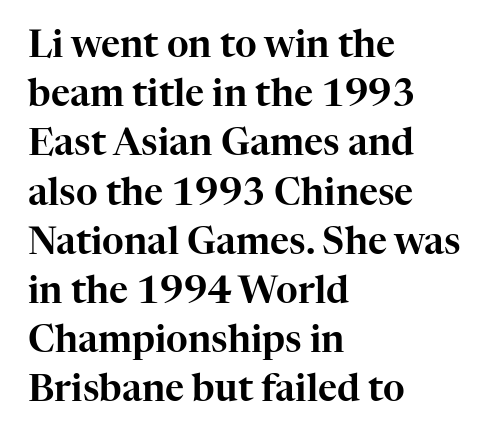
Vertically, the passage feels balanced, rows spaced as you'd expect. Check under the words: just untouched page. Where is the straight margin? On the left. The gaps between neighbouring characters are ordinary and unremarkable.
